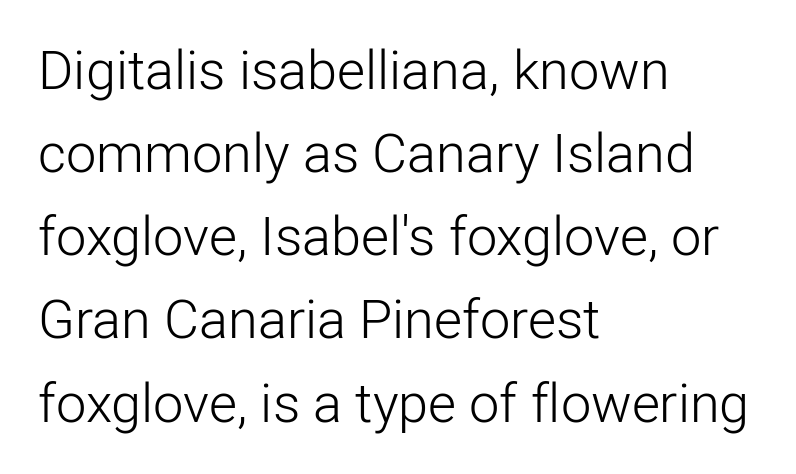
The image shows 54 px light sans-serif type, upright; set left-aligned, normal line spacing (1.54x), normal letter spacing, not underlined; low stroke contrast and a medium x-height.
